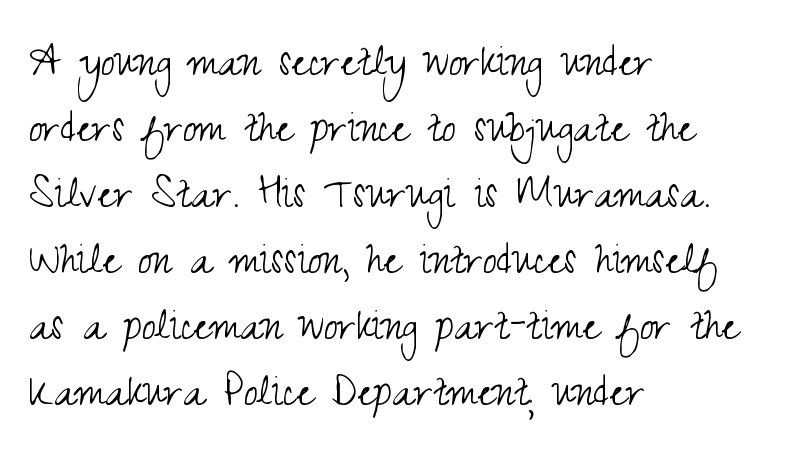
The image shows 50 px light, condensed sans-serif type, upright; set left-aligned, normal line spacing (1.32x), normal letter spacing, not underlined; medium stroke contrast and a small x-height.
